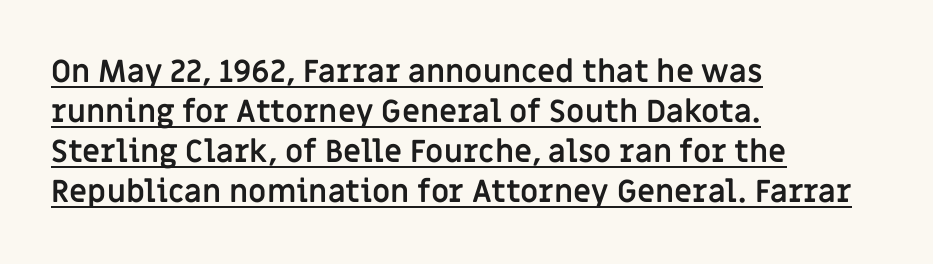
Looks like regular typesetting: each glyph gets only the width it needs. Underline: present. Glyph-to-glyph distance matches everyday printed text. The typography opts for an upright posture over an oblique one.
